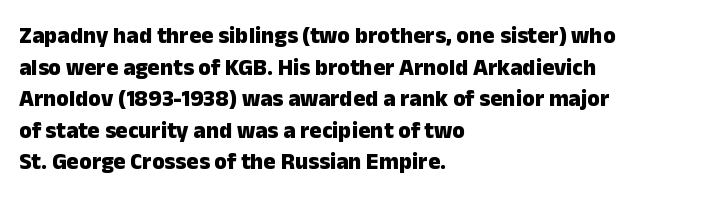
{"italic": "no", "bold": "yes", "underline": "no", "align": "left", "line_spacing": "normal", "line_spacing_ratio": 1.37, "letter_spacing": "normal", "letter_spacing_em": 0.0, "glyph_px": 23}
